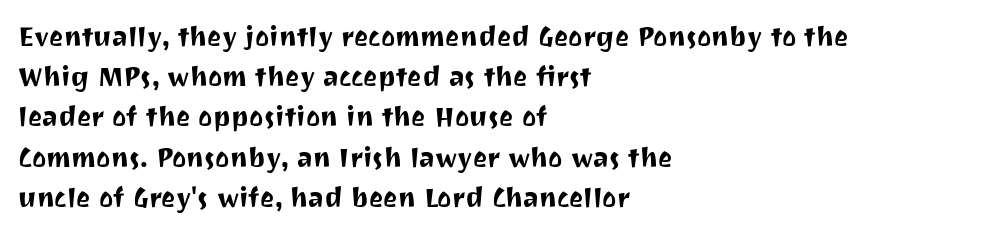
{"italic": "no", "underline": "no", "align": "left", "line_spacing": "normal", "line_spacing_ratio": 1.49, "letter_spacing": "normal", "letter_spacing_em": 0.0, "glyph_px": 27}
